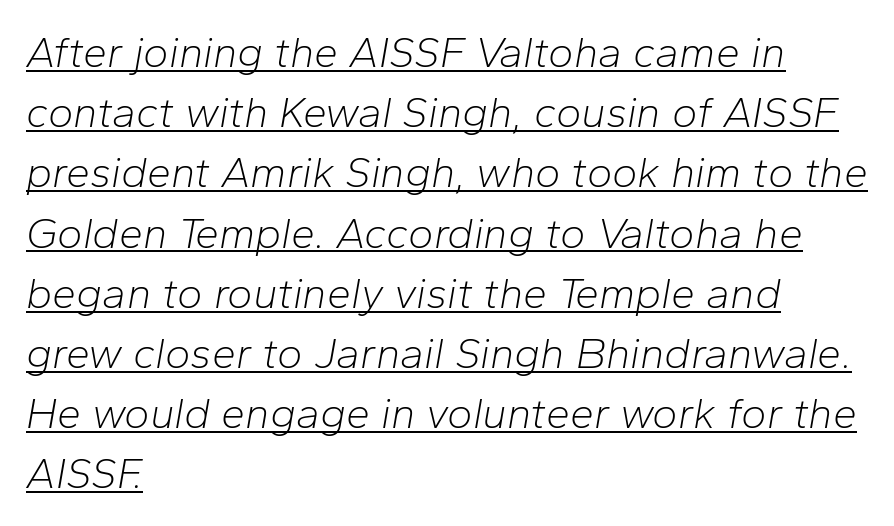
The image shows 43 px light type, italic (leaning right); set left-aligned, normal line spacing (1.4x), normal letter spacing, underlined; low stroke contrast and a medium x-height.
